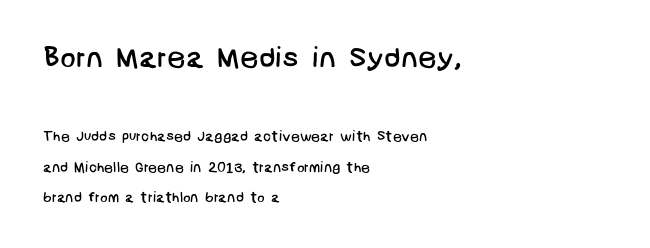
Compared with typical body copy, the letter spacing here is the same. Letters rest on an invisible, unmarked baseline. Typesetter's note — upper block bumped up in size, lower block left smaller. The vertical gap from one line to the next is large.
